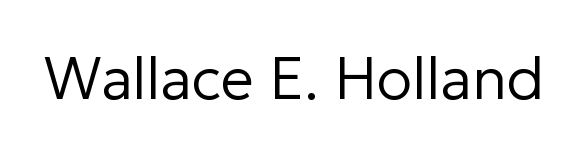
These lines are composed in type without serifs. The zone under the glyphs is completely vacant. Glyph-to-glyph distance matches everyday printed text. You could not count columns in this text — the font is proportionally spaced. In terms of posture, this sample is upright.
